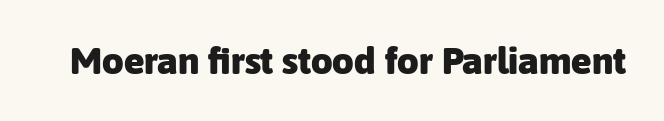
Q: Is the text bold? A: Yes.
Q: Is the text italic (slanted)? A: No, it is upright.
Q: Is the typeface a serif or a sans-serif typeface? A: Sans-serif.
Q: Is the text underlined? A: No.
Q: Is the spacing between letters normal or unusually wide? A: Normal.
Q: Width (condensed, normal, or wide)? A: Normal.
Q: Stroke contrast? A: Low.
Q: x-height? A: Medium.
Q: Monospaced? A: No.
